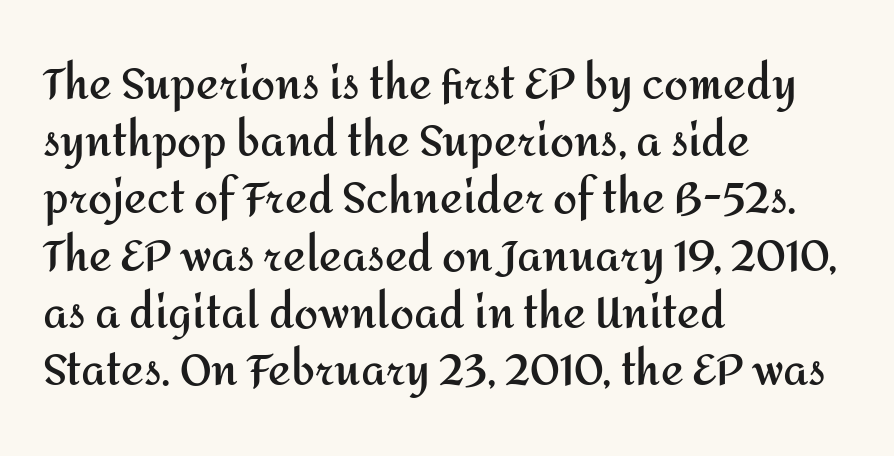
The image shows 43 px semibold sans-serif type, upright; set left-aligned, normal line spacing (1.33x), normal letter spacing, not underlined; medium stroke contrast and a medium x-height.
